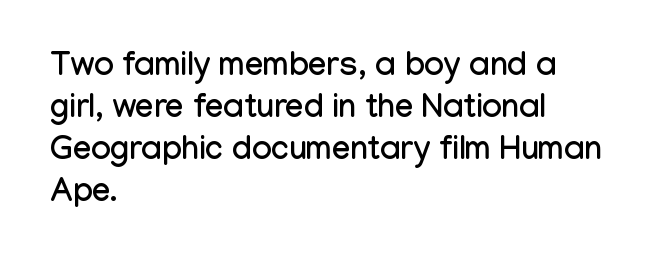
Q: Is the text italic (slanted)? A: No, it is upright.
Q: Is the typeface a serif or a sans-serif typeface? A: Sans-serif.
Q: Is the text underlined? A: No.
Q: How is the paragraph aligned? A: Left-aligned.
Q: Is the spacing between letters normal or unusually wide? A: Normal.
Q: Is the spacing between lines tight, normal or loose? A: Normal.
Q: Width (condensed, normal, or wide)? A: Condensed.
Q: Stroke contrast? A: Low.
Q: x-height? A: Medium.
Q: Monospaced? A: No.
